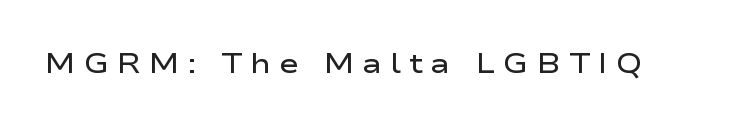
The image shows 27 px text type, upright; set unusually wide letter spacing (+0.29 em), not underlined.
